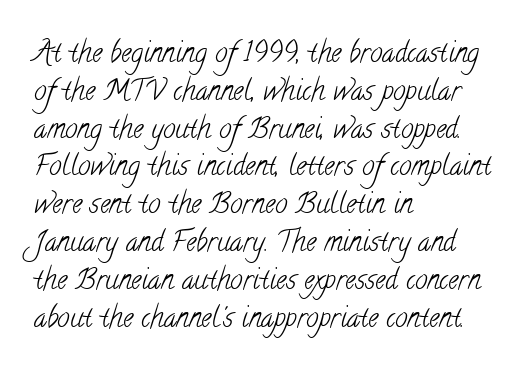
{"bold": "no", "weight": "light", "width": "condensed", "stroke_contrast": "low", "x_height": "small", "monospaced": "no", "underline": "no", "align": "left", "line_spacing": "normal", "line_spacing_ratio": 1.35, "letter_spacing": "normal", "letter_spacing_em": 0.0, "glyph_px": 28}
